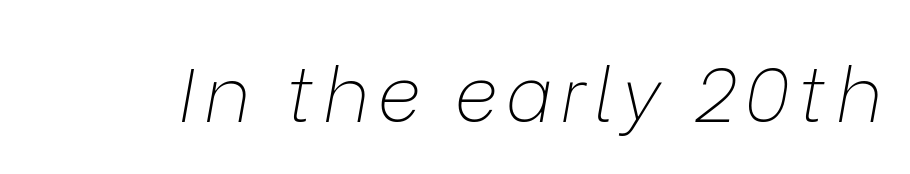
Letters have the restrained weight of plain body copy at most. Posture: slanted. Is this a fixed-width face? No — the glyphs have proportional, varying widths. Any mark beneath the type? The region is blank.
